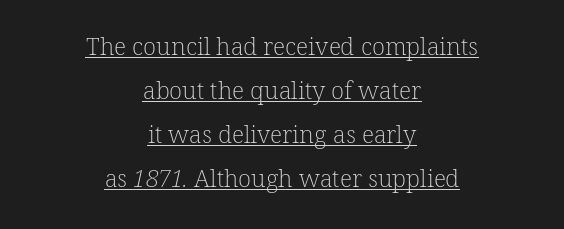
Compared with a flush-left layout, this one balances lines on the center instead. Summary of weight: not heavy and not bold. This is underlined copy, the kind a proofreader might mark for attention. The passage shown has conventional tracking throughout.
